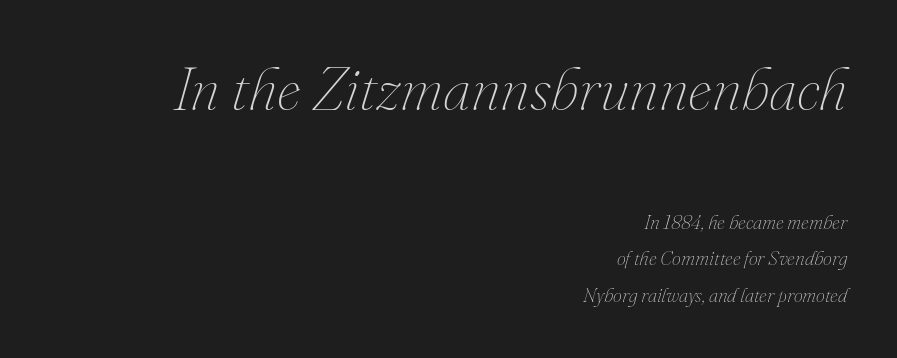
Which of the two is more prominent by size? The first, at the top. Weight: in the light-to-regular range. Line ends are locked; line starts wander. An italicized treatment has been applied to the whole sample.
